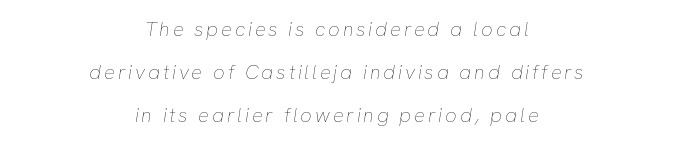
The image shows 20 px text type, italic (leaning right); set centered, loose line spacing (2.15x), not underlined.
